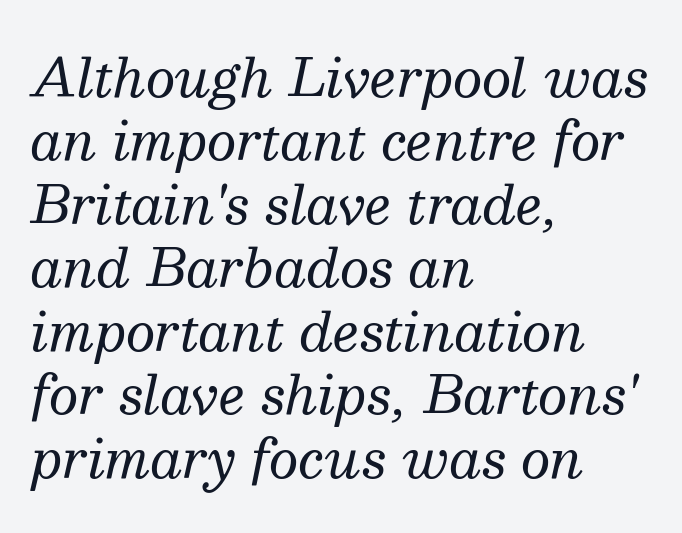
One-word summary of the alignment: left. The font family rendered here belongs to the serif group. Each word holds together tightly as a unit, with standard inter-letter gaps. Any mark beneath the type? The region is blank. The face used here is proportionally spaced, like ordinary book or web type.
